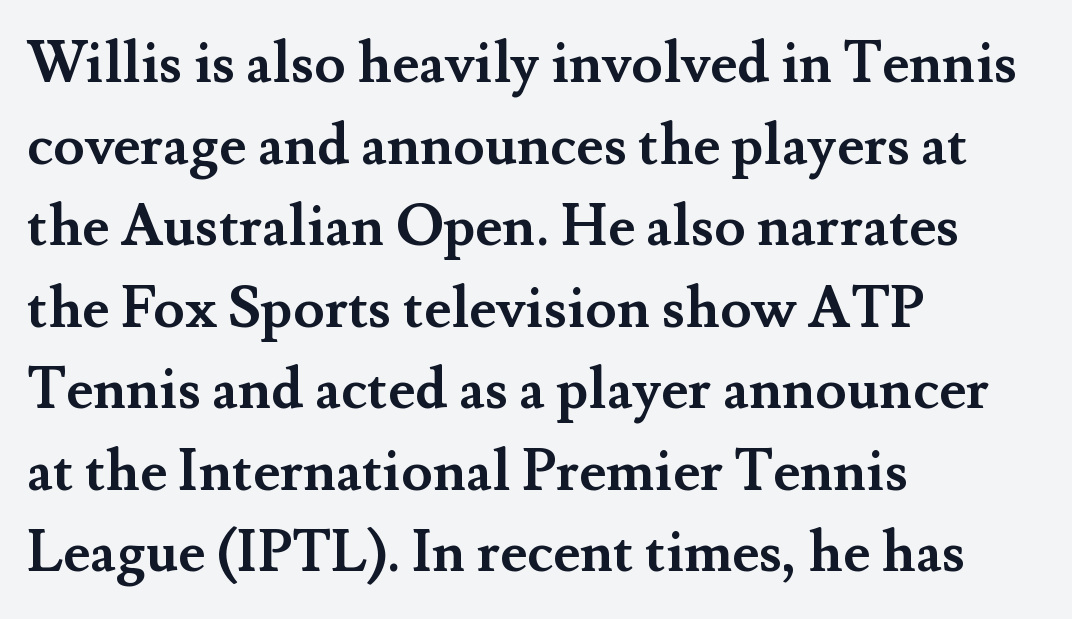
One-word summary of the alignment: left. Does the type have serifs? Yes, each stem ends in a small foot. The typesetting leans heavy: a genuine bold. Reading down the column, the eye jumps a familiar distance to each next line. The string is rendered with underlining switched off.
